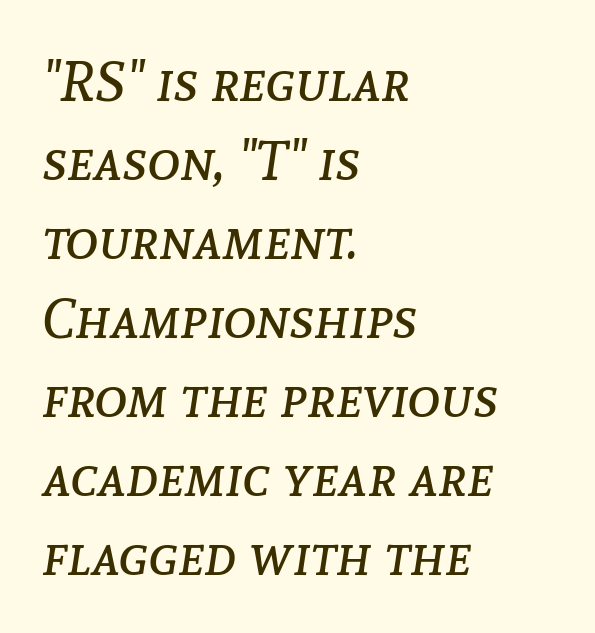
Left-aligned paragraph, ragged on the right. The horizontal fit of the characters is conventional and even. Each new line begins a customary step beneath the previous one. Each letter keeps its own natural width here, so spacing adapts to shape.
